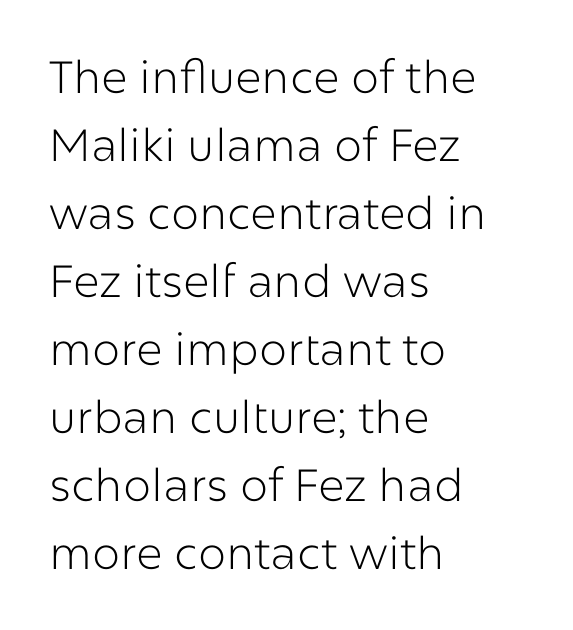
The image shows 45 px light sans-serif type, upright; set left-aligned, normal line spacing (1.51x), normal letter spacing, not underlined; low stroke contrast and a medium x-height.
